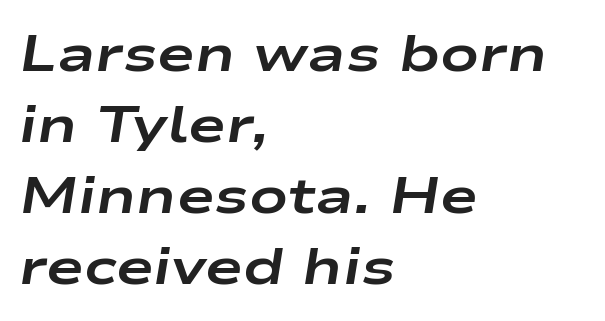
Visually the block forms a straight wall on the left and a jagged coastline on the right. A dark, heavy texture on the line: the type is bold. Tracking here is standard; glyphs follow each other at the usual distance. Does the leading feel generous? No, just average. The letters advance in unequal steps, a hallmark of proportional type.
